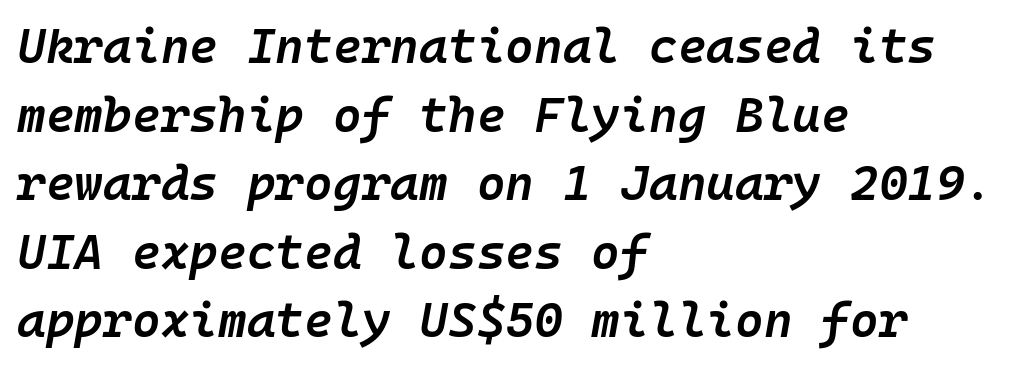
The image shows 49 px semibold type, italic (leaning right), monospaced; set left-aligned, normal line spacing (1.4x), normal letter spacing, not underlined; low stroke contrast and a medium x-height.
